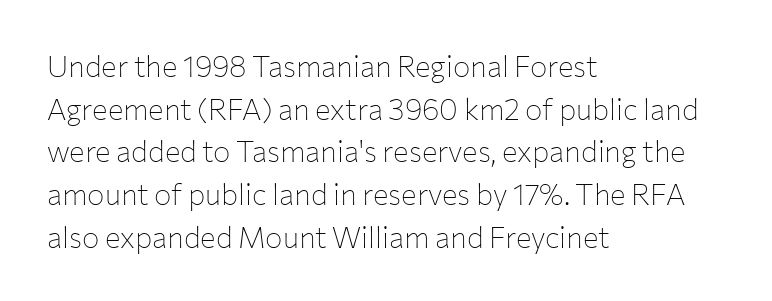
Weight: not bold — regular or lighter. A roman cut, with each character standing at attention. You could not count columns in this text — the font is proportionally spaced. The font family rendered here belongs to the sans-serif group.
